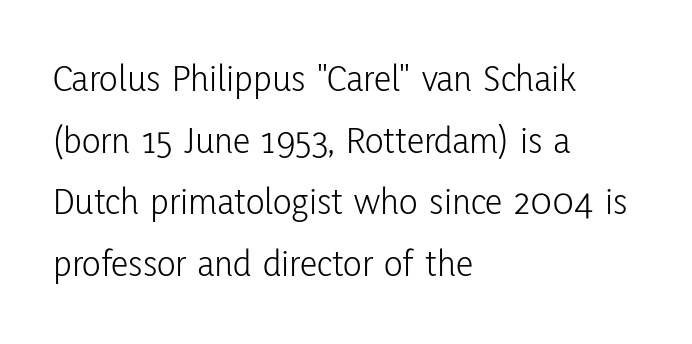
The image shows 39 px light, condensed sans-serif type, upright; set left-aligned, normal line spacing (1.58x), normal letter spacing, not underlined; low stroke contrast and a medium x-height.
